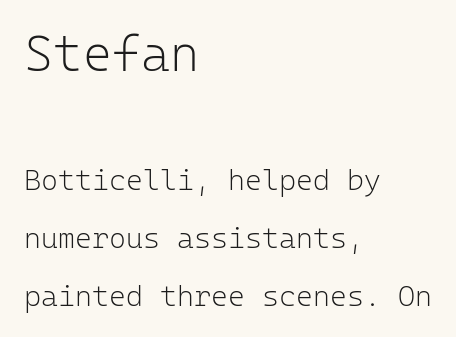
The glyphs in this specimen are sans serif. What's the leading like? Stretched, with rows far apart. The rendering anchors every line to the left-hand side. You could count columns in this text — the font is strictly monospaced. Stroke mass is kept to a normal reading level or below.
